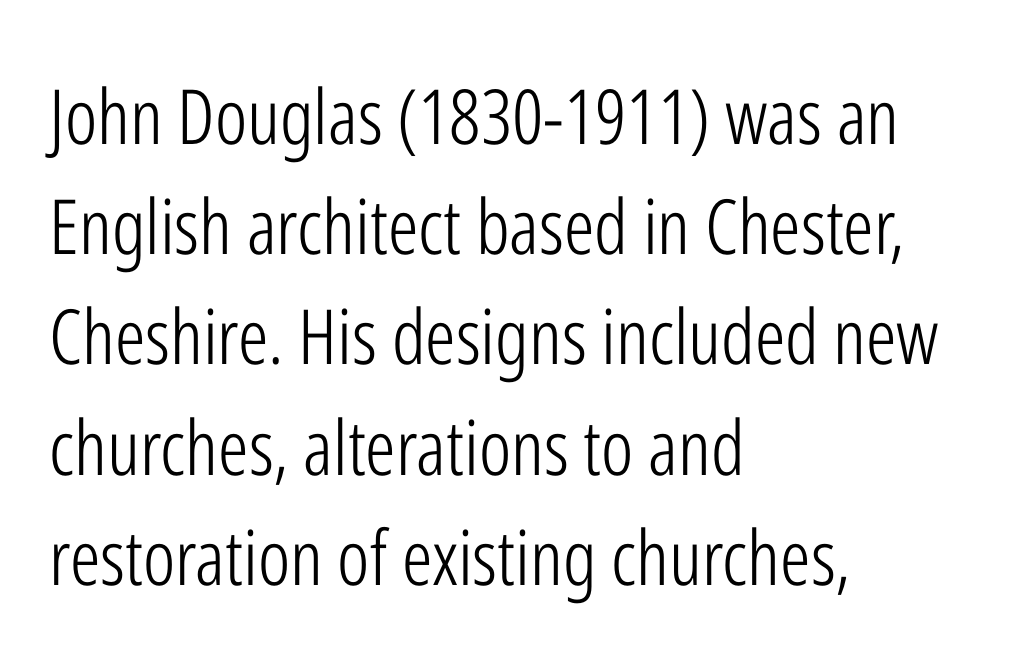
Q: Is the text bold? A: No.
Q: Is the text italic (slanted)? A: No, it is upright.
Q: Is the typeface a serif or a sans-serif typeface? A: Sans-serif.
Q: Is the text underlined? A: No.
Q: How is the paragraph aligned? A: Left-aligned.
Q: Is the spacing between letters normal or unusually wide? A: Normal.
Q: Is the spacing between lines tight, normal or loose? A: Normal.
Q: Width (condensed, normal, or wide)? A: Condensed.
Q: Stroke contrast? A: Low.
Q: x-height? A: Medium.
Q: Monospaced? A: No.
